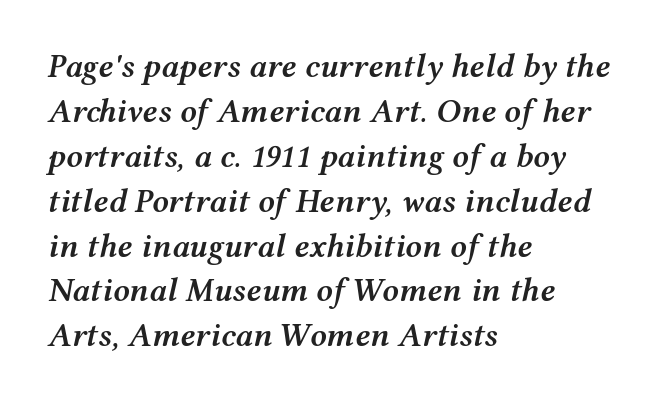
In terms of posture, this sample is oblique. Characters follow at the spacing the type designer built in. A typesetter would call this proportional, since set widths differ per character. Caption: multi-line text, flush left, ragged right. Honestly, there is no underline to notice here at all.
